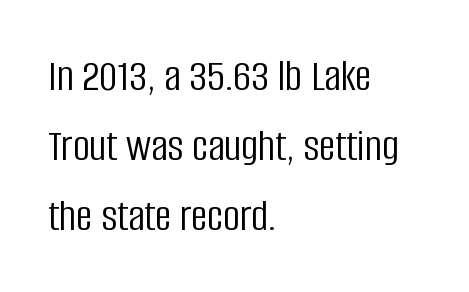
Summary of weight: not heavy and not bold. This rendering features lettering with no underline. Teacher's note: observe the even left margin — that is flush-left alignment. If you measured baseline to baseline, you'd find a middling distance. The type is set solid horizontally, with unmodified tracking.
